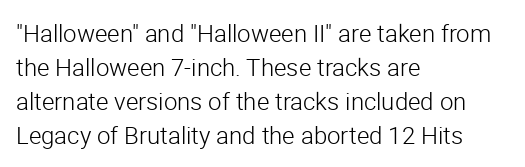
{"italic": "no", "bold": "no", "underline": "no", "align": "left", "line_spacing": "normal", "line_spacing_ratio": 1.41, "letter_spacing": "normal", "letter_spacing_em": 0.0, "glyph_px": 24}
